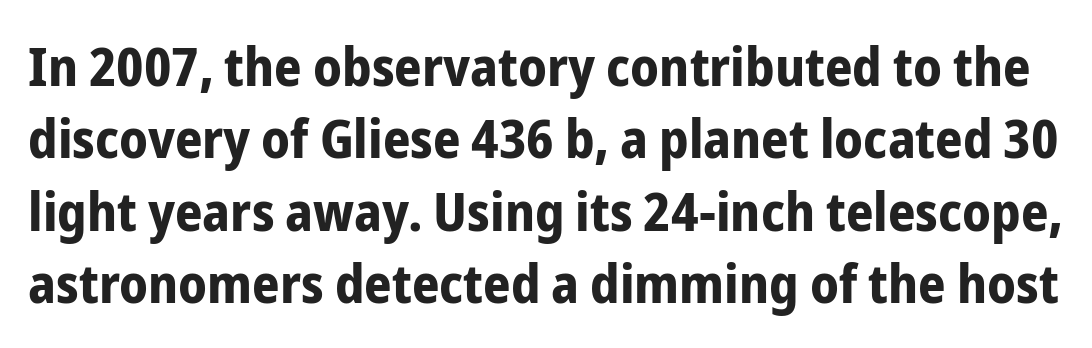
Q: Is the text bold? A: Yes.
Q: Is the text italic (slanted)? A: No, it is upright.
Q: Is the typeface a serif or a sans-serif typeface? A: Sans-serif.
Q: Is the text underlined? A: No.
Q: Is the spacing between letters normal or unusually wide? A: Normal.
Q: Is the spacing between lines tight, normal or loose? A: Normal.
Q: Width (condensed, normal, or wide)? A: Condensed.
Q: Stroke contrast? A: Low.
Q: x-height? A: Medium.
Q: Monospaced? A: No.
